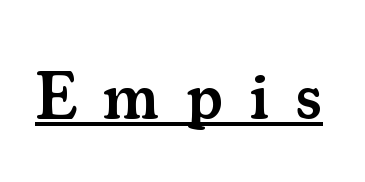
{"serif": "yes", "italic": "no", "bold": "semi", "weight": "semibold", "width": "normal", "stroke_contrast": "medium", "x_height": "small", "monospaced": "no", "underline": "yes", "letter_spacing": "wide", "letter_spacing_em": 0.39, "glyph_px": 66}
